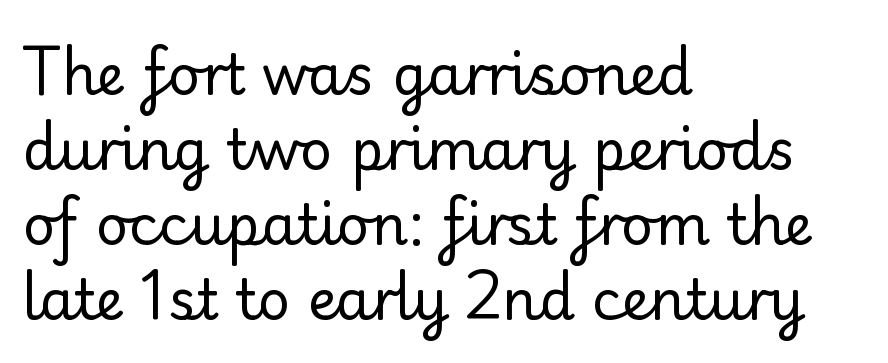
Q: Is the text bold? A: No.
Q: Is the text italic (slanted)? A: No, it is upright.
Q: Is the typeface a serif or a sans-serif typeface? A: Serif.
Q: Is the text underlined? A: No.
Q: How is the paragraph aligned? A: Left-aligned.
Q: Is the spacing between letters normal or unusually wide? A: Normal.
Q: Is the spacing between lines tight, normal or loose? A: Normal.
Q: Width (condensed, normal, or wide)? A: Normal.
Q: Stroke contrast? A: Low.
Q: x-height? A: Small.
Q: Monospaced? A: No.
